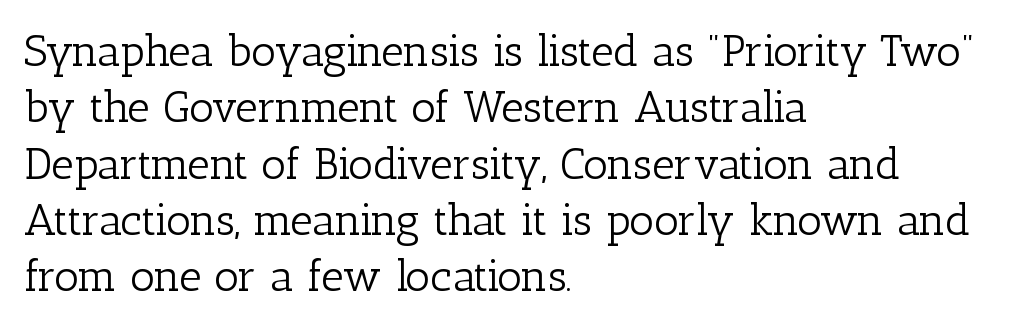
Small tapered or slab feet sit at the stroke ends, so this counts as serif. Casual observation: everything's shoved over to the left. The typography opts for an upright posture over an oblique one. Quick note: underline off. Is this a fixed-width face? No — the glyphs have proportional, varying widths. Is the stroke heavy? The answer is a plain regular-or-lighter.
